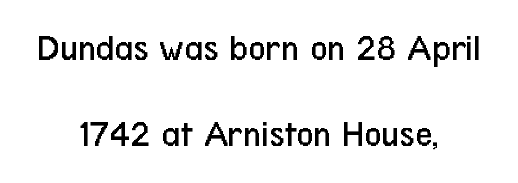
{"serif": "no", "italic": "no", "bold": "no", "weight": "regular", "width": "condensed", "stroke_contrast": "low", "x_height": "medium", "monospaced": "no", "underline": "no", "align": "center", "line_spacing": "loose", "line_spacing_ratio": 2.26, "letter_spacing": "normal", "letter_spacing_em": 0.0, "glyph_px": 38}
